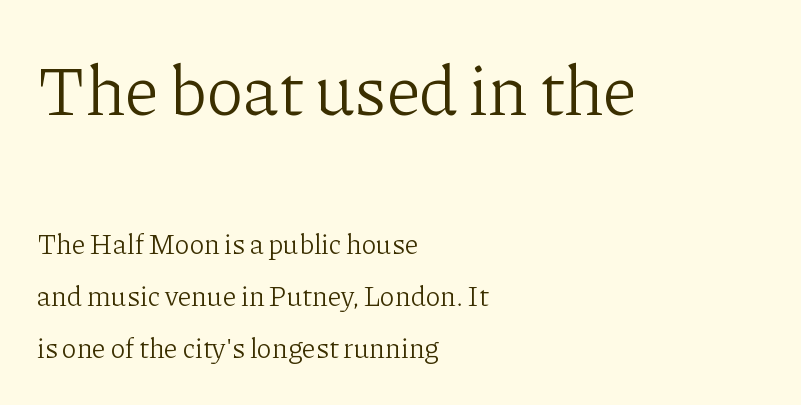
The image shows 70 px light serif type, upright; set left-aligned, line spacing 1.85x, normal letter spacing, not underlined; the first (top) block is 2.5x larger; low stroke contrast and a medium x-height.
